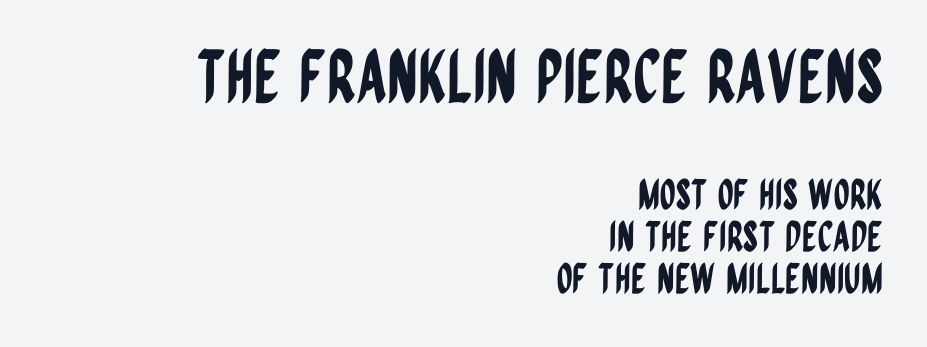
{"serif": "no", "italic": "no", "width": "condensed", "stroke_contrast": "low", "x_height": "large", "monospaced": "no", "underline": "no", "align": "right", "line_spacing": "tight", "line_spacing_ratio": 1.03, "letter_spacing": "normal", "letter_spacing_em": 0.0, "larger_block": "first", "size_ratio": 1.76, "glyph_px": 72}
